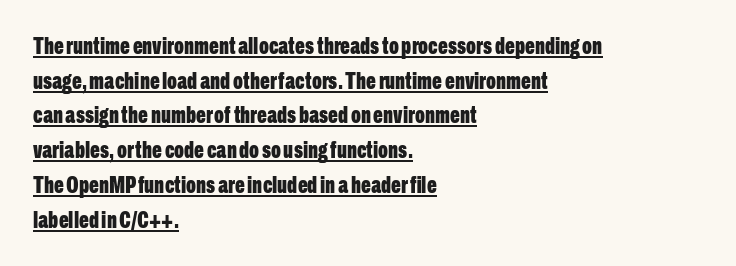
The image shows 23 px bold type, upright; set left-aligned, normal line spacing (1.51x), normal letter spacing, underlined.
